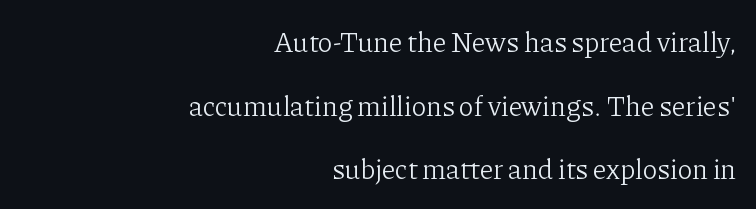
Q: Is the text bold? A: No.
Q: Is the text italic (slanted)? A: No, it is upright.
Q: Is the typeface a serif or a sans-serif typeface? A: Serif.
Q: Is the text underlined? A: No.
Q: How is the paragraph aligned? A: Right-aligned.
Q: Is the spacing between letters normal or unusually wide? A: Normal.
Q: Is the spacing between lines tight, normal or loose? A: Loose.
Q: Width (condensed, normal, or wide)? A: Normal.
Q: Stroke contrast? A: Low.
Q: x-height? A: Medium.
Q: Monospaced? A: No.
